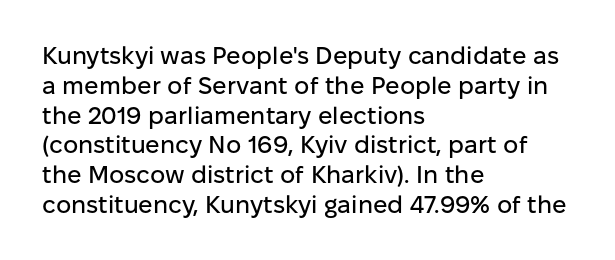
Q: Is the text italic (slanted)? A: No, it is upright.
Q: Is the text underlined? A: No.
Q: How is the paragraph aligned? A: Left-aligned.
Q: Is the spacing between letters normal or unusually wide? A: Normal.
